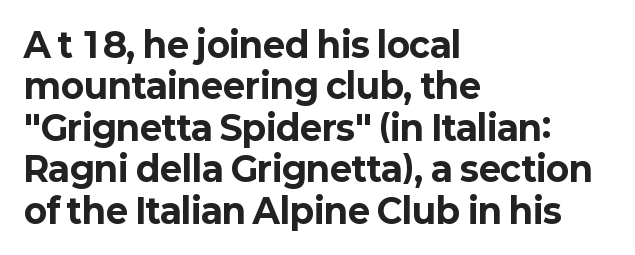
{"serif": "no", "italic": "no", "bold": "yes", "weight": "bold", "width": "normal", "stroke_contrast": "low", "x_height": "medium", "monospaced": "no", "underline": "no", "align": "left", "line_spacing_ratio": 1.22, "letter_spacing": "normal", "letter_spacing_em": 0.0, "glyph_px": 34}
